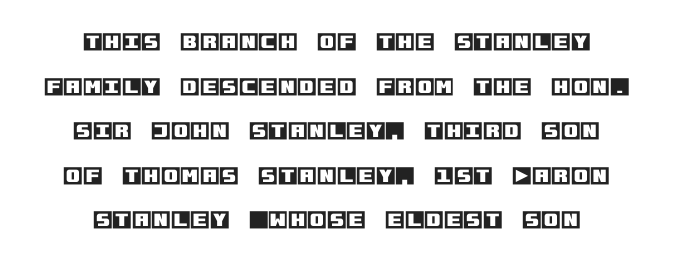
Q: Is the text italic (slanted)? A: No, it is upright.
Q: Is the text underlined? A: No.
Q: How is the paragraph aligned? A: Centered.
Q: Is the spacing between letters normal or unusually wide? A: Normal.
Q: Is the spacing between lines tight, normal or loose? A: Loose.
